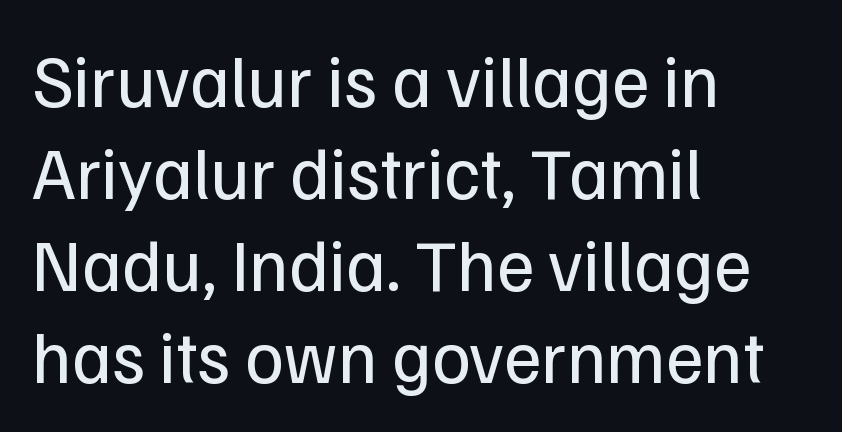
Q: Is the text bold? A: No.
Q: Is the text italic (slanted)? A: No, it is upright.
Q: Is the typeface a serif or a sans-serif typeface? A: Sans-serif.
Q: Is the text underlined? A: No.
Q: How is the paragraph aligned? A: Left-aligned.
Q: Is the spacing between letters normal or unusually wide? A: Normal.
Q: Is the spacing between lines tight, normal or loose? A: Normal.
Q: Width (condensed, normal, or wide)? A: Normal.
Q: Stroke contrast? A: Low.
Q: x-height? A: Medium.
Q: Monospaced? A: No.
